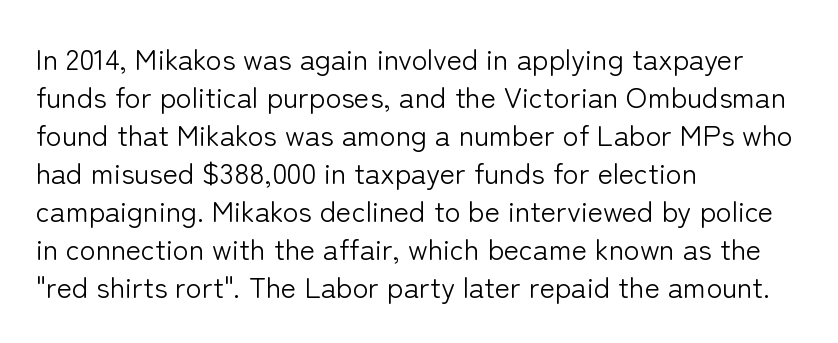
The image shows 29 px light sans-serif type, upright; set left-aligned, normal line spacing (1.31x), normal letter spacing, not underlined; low stroke contrast and a medium x-height.
